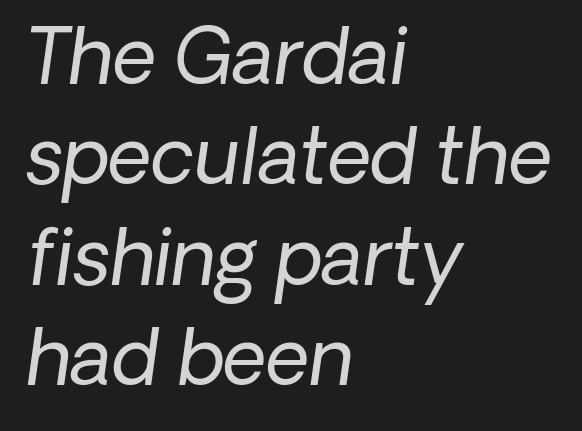
Q: Is the text bold? A: No.
Q: Is the text italic (slanted)? A: Yes, it leans right by about 8 degrees.
Q: Is the text underlined? A: No.
Q: How is the paragraph aligned? A: Left-aligned.
Q: Is the spacing between letters normal or unusually wide? A: Normal.
Q: Is the spacing between lines tight, normal or loose? A: Normal.
Q: Width (condensed, normal, or wide)? A: Normal.
Q: Stroke contrast? A: Low.
Q: x-height? A: Medium.
Q: Monospaced? A: No.
